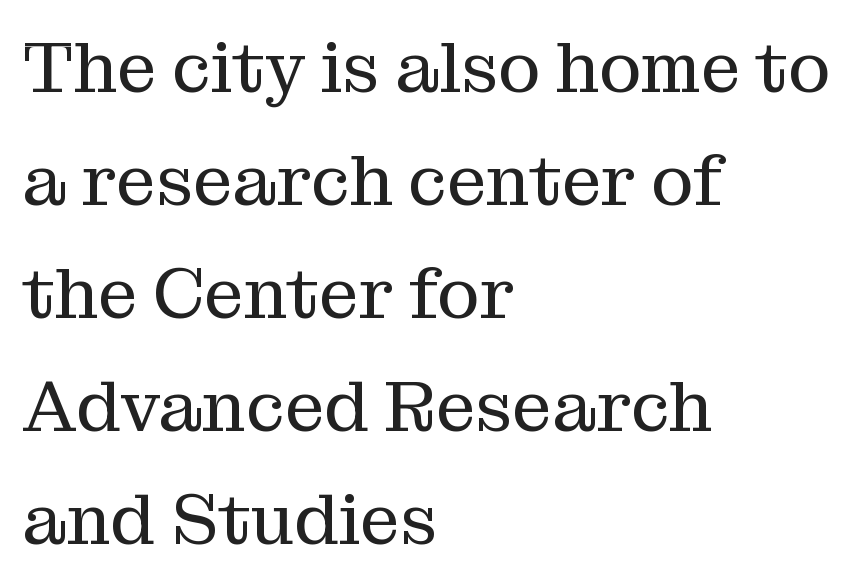
The image shows 71 px regular-weight serif type, upright; set left-aligned, normal line spacing (1.59x), normal letter spacing, not underlined; medium stroke contrast and a medium x-height.
